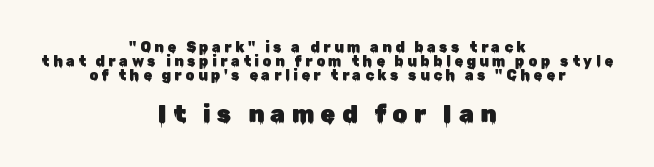
Q: Is the text italic (slanted)? A: No, it is upright.
Q: Is the text underlined? A: No.
Q: How is the paragraph aligned? A: Centered.
Q: Is the spacing between letters normal or unusually wide? A: Unusually wide.
Q: Is the spacing between lines tight, normal or loose? A: Tight.
Q: Which block of text is set in a larger size, the first (top) or the second (bottom)? A: The second (bottom) one.
